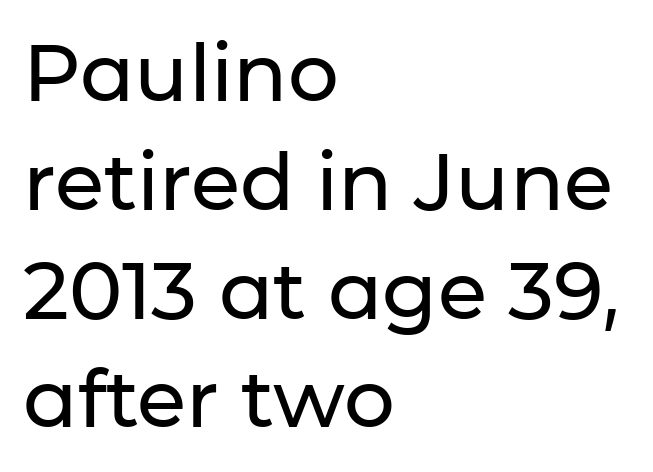
Letterform terminals end flat and unadorned throughout the passage. Bare-footed words on every line. Students, note that the glyphs here touch the page at normal intervals. Designer's note — italics off, roman on. Quick note: interline space is typical. Where is the straight margin? On the left.
